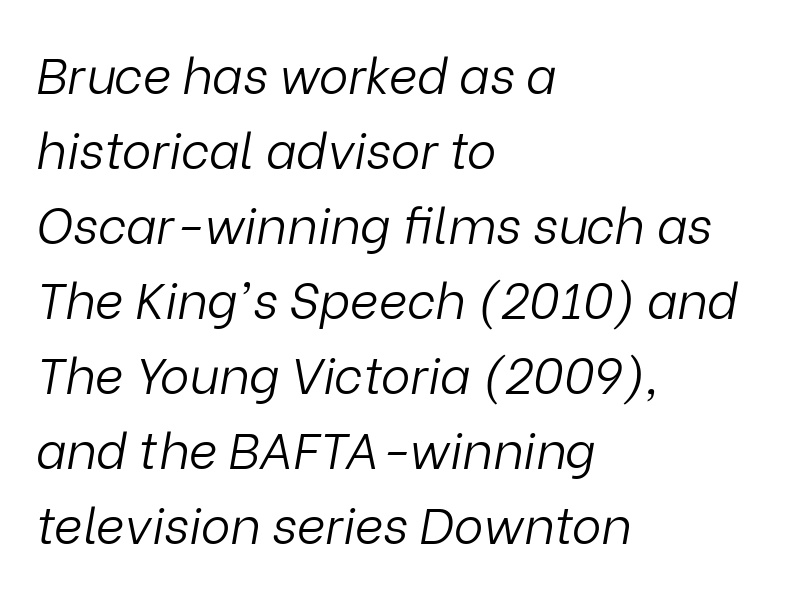
The image shows 50 px light type, italic (leaning right); set left-aligned, normal line spacing (1.5x), normal letter spacing, not underlined; low stroke contrast and a medium x-height.
